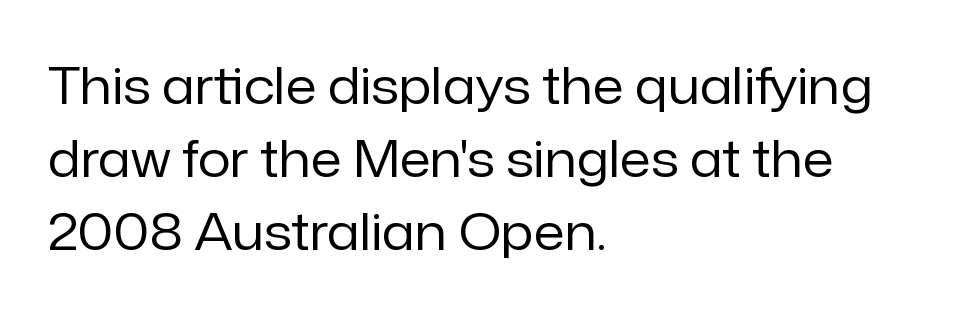
The image shows 51 px regular-weight sans-serif type, upright; set left-aligned, normal line spacing (1.43x), normal letter spacing, not underlined; low stroke contrast and a medium x-height.
